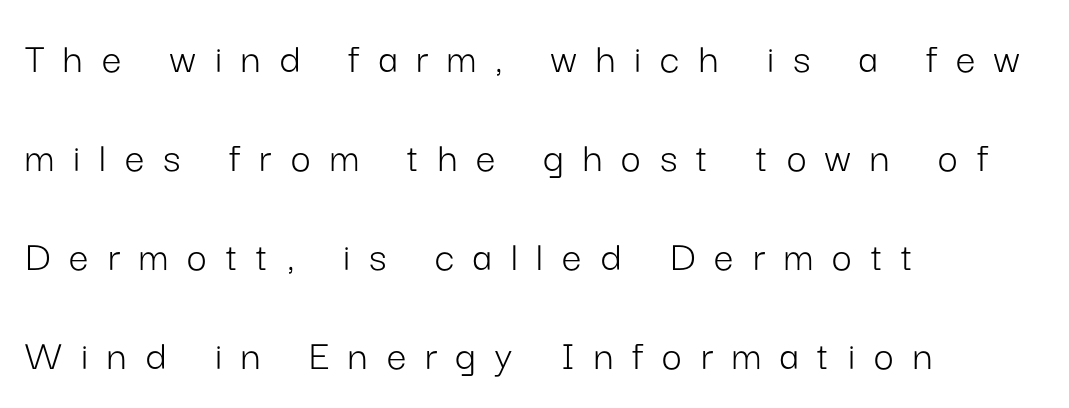
Q: Is the text bold? A: No.
Q: Is the text italic (slanted)? A: No, it is upright.
Q: Is the typeface a serif or a sans-serif typeface? A: Sans-serif.
Q: Is the text underlined? A: No.
Q: How is the paragraph aligned? A: Left-aligned.
Q: Is the spacing between letters normal or unusually wide? A: Unusually wide.
Q: Is the spacing between lines tight, normal or loose? A: Loose.
Q: Width (condensed, normal, or wide)? A: Normal.
Q: Stroke contrast? A: Low.
Q: x-height? A: Medium.
Q: Monospaced? A: No.
